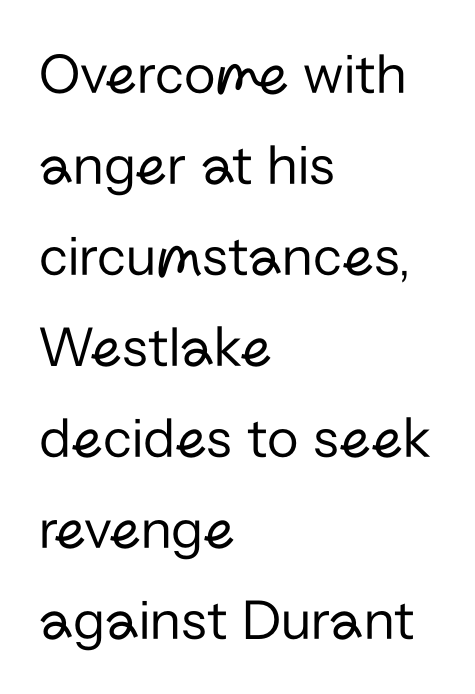
Q: Is the text bold? A: No.
Q: Is the text italic (slanted)? A: No, it is upright.
Q: Is the typeface a serif or a sans-serif typeface? A: Sans-serif.
Q: Is the text underlined? A: No.
Q: How is the paragraph aligned? A: Left-aligned.
Q: Is the spacing between letters normal or unusually wide? A: Normal.
Q: Is the spacing between lines tight, normal or loose? A: Normal.
Q: Width (condensed, normal, or wide)? A: Normal.
Q: Stroke contrast? A: Low.
Q: x-height? A: Medium.
Q: Monospaced? A: No.
